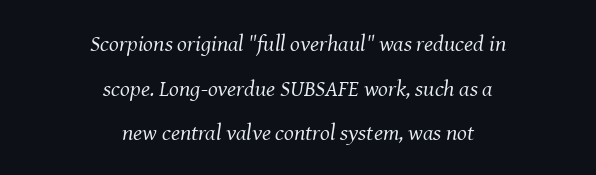
{"italic": "yes", "lean": "right", "slant_degrees": 8, "bold": "no", "underline": "no", "align": "center", "line_spacing": "loose", "line_spacing_ratio": 1.94, "letter_spacing": "normal", "letter_spacing_em": 0.0, "glyph_px": 23}
